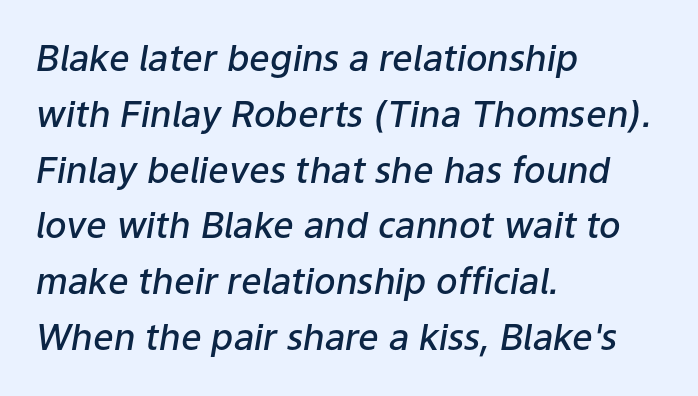
Q: Is the text bold? A: Semi-bold.
Q: Is the text italic (slanted)? A: Yes, it leans right by about 9 degrees.
Q: Is the text underlined? A: No.
Q: How is the paragraph aligned? A: Left-aligned.
Q: Is the spacing between letters normal or unusually wide? A: Normal.
Q: Is the spacing between lines tight, normal or loose? A: Normal.
Q: Width (condensed, normal, or wide)? A: Normal.
Q: Stroke contrast? A: Low.
Q: x-height? A: Medium.
Q: Monospaced? A: No.
